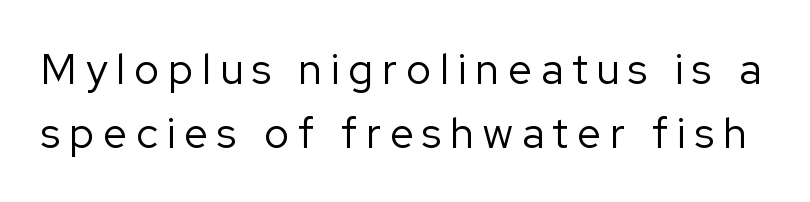
Clear beneath every line of the passage. Bold? No — there's no thickening of the strokes. Students, note that the glyphs here are deliberately spaced far apart. Each letter's strokes conclude bluntly, with no projecting serifs.
